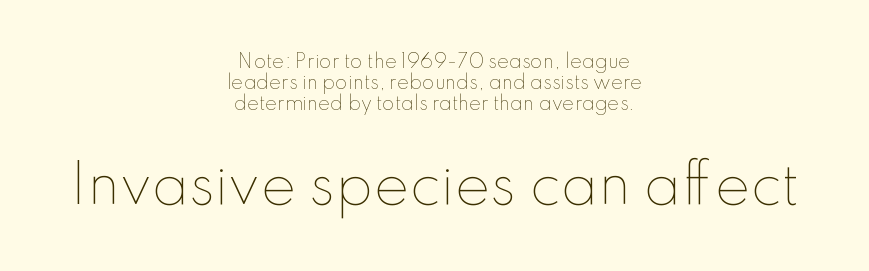
The face looks like a standard text weight, possibly lighter. Look at the tracking — it's just the regular setting, nothing added. Ordinary non-slanted type is in use. A student would call this center alignment; a typographer would say set centered. Bigger letters appear in the bottom chunk; the top chunk is reduced. Each row of text sits above clean, open space.
